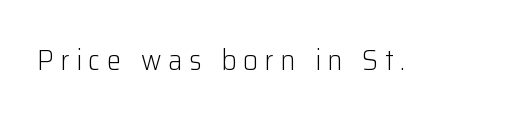
The image shows 29 px light sans-serif type, upright; set unusually wide letter spacing (+0.23 em), not underlined; low stroke contrast and a medium x-height.
